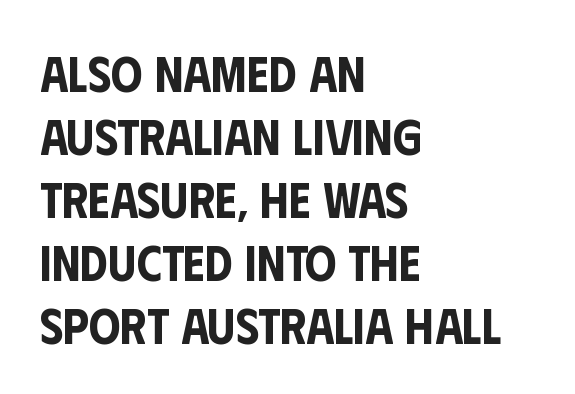
The image shows 50 px condensed sans-serif type, upright; set left-aligned, normal line spacing (1.26x), normal letter spacing, not underlined; low stroke contrast and a large x-height.
